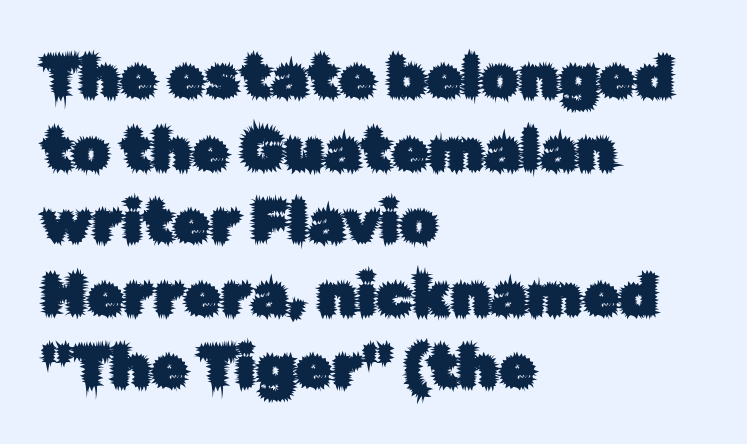
Q: Is the text italic (slanted)? A: No, it is upright.
Q: Is the typeface a serif or a sans-serif typeface? A: Sans-serif.
Q: Is the text underlined? A: No.
Q: How is the paragraph aligned? A: Left-aligned.
Q: Is the spacing between letters normal or unusually wide? A: Normal.
Q: Width (condensed, normal, or wide)? A: Normal.
Q: Stroke contrast? A: Low.
Q: x-height? A: Medium.
Q: Monospaced? A: No.
